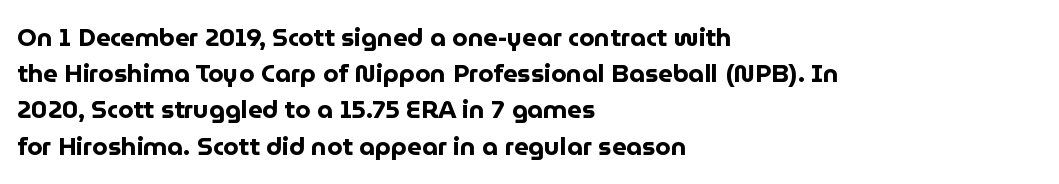
Typesetter's note: full bold, strokes at maximum text heaviness. Rendered with straight, roman letterforms. The line-height multiplier appears to be the usual default. Words appear dense and cohesive because spacing is normal. A student would call this left alignment; a typographer would say flush left, rag right. The baseline area is clear.
